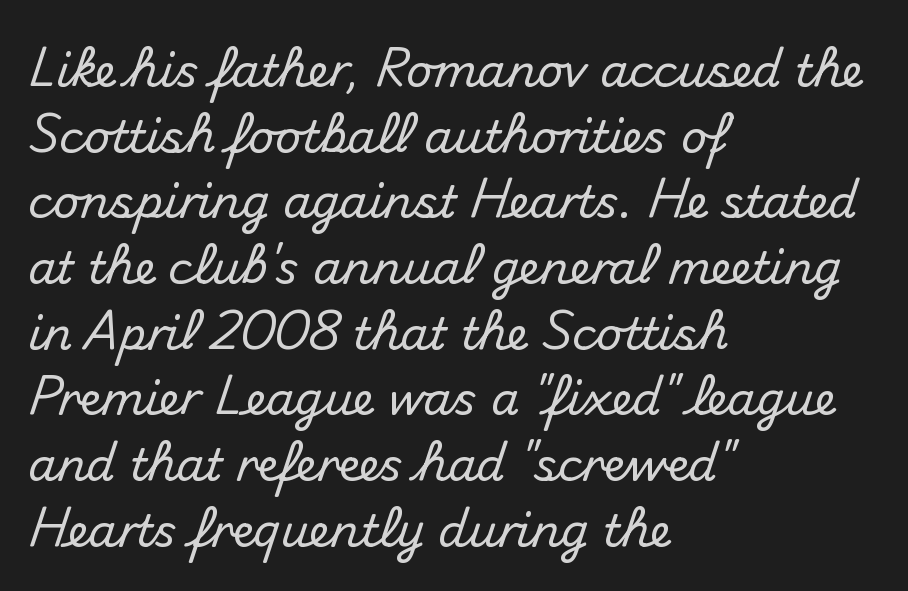
{"serif": "no", "width": "normal", "stroke_contrast": "medium", "x_height": "small", "monospaced": "no", "underline": "no", "align": "left", "line_spacing": "normal", "line_spacing_ratio": 1.46, "letter_spacing": "normal", "letter_spacing_em": 0.0, "glyph_px": 45}
